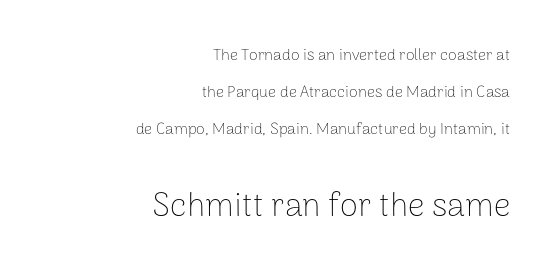
{"serif": "no", "italic": "no", "bold": "no", "weight": "thin", "width": "normal", "stroke_contrast": "low", "x_height": "medium", "monospaced": "no", "underline": "no", "align": "right", "line_spacing": "loose", "line_spacing_ratio": 2.32, "letter_spacing": "normal", "letter_spacing_em": 0.0, "larger_block": "second", "size_ratio": 2.06, "glyph_px": 33}
